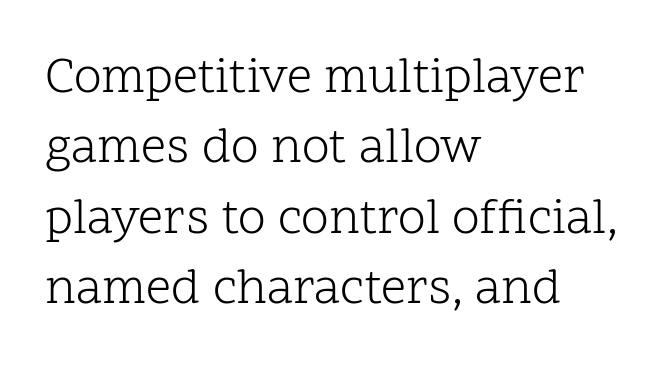
Q: Is the text bold? A: No.
Q: Is the text italic (slanted)? A: No, it is upright.
Q: Is the typeface a serif or a sans-serif typeface? A: Serif.
Q: Is the text underlined? A: No.
Q: How is the paragraph aligned? A: Left-aligned.
Q: Is the spacing between letters normal or unusually wide? A: Normal.
Q: Is the spacing between lines tight, normal or loose? A: Normal.
Q: Width (condensed, normal, or wide)? A: Normal.
Q: Stroke contrast? A: Low.
Q: x-height? A: Medium.
Q: Monospaced? A: No.
